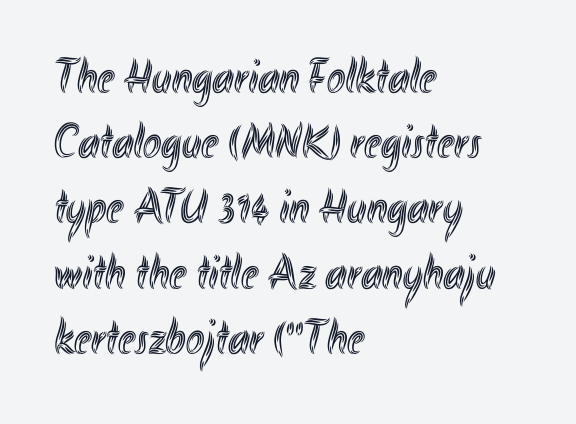
The image shows 49 px condensed type; set left-aligned, normal line spacing (1.33x), normal letter spacing, not underlined; a small x-height.
